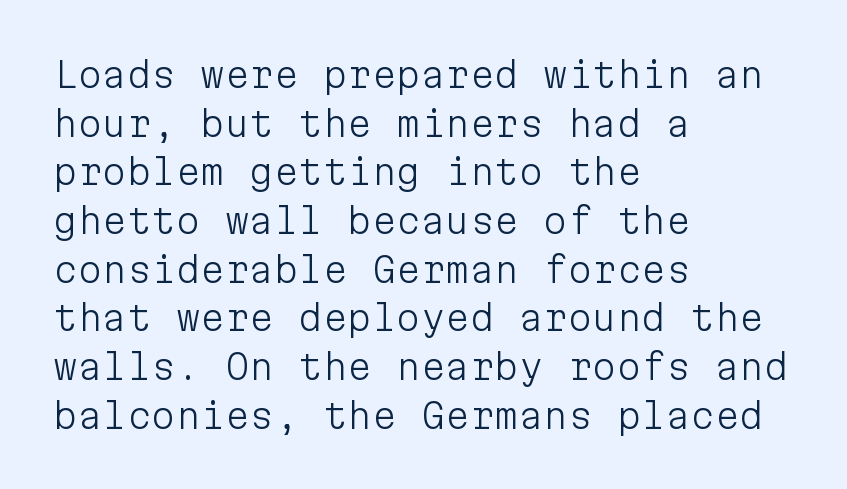
Q: Is the text bold? A: No.
Q: Is the text italic (slanted)? A: No, it is upright.
Q: Is the typeface a serif or a sans-serif typeface? A: Sans-serif.
Q: Is the text underlined? A: No.
Q: How is the paragraph aligned? A: Left-aligned.
Q: Is the spacing between letters normal or unusually wide? A: Normal.
Q: Is the spacing between lines tight, normal or loose? A: Normal.
Q: Width (condensed, normal, or wide)? A: Normal.
Q: Stroke contrast? A: Low.
Q: x-height? A: Medium.
Q: Monospaced? A: Yes.
